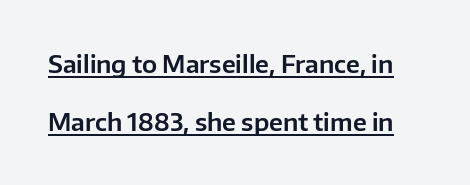
Q: Is the text italic (slanted)? A: No, it is upright.
Q: Is the text underlined? A: Yes.
Q: Is the spacing between letters normal or unusually wide? A: Normal.
Q: Is the spacing between lines tight, normal or loose? A: Loose.
